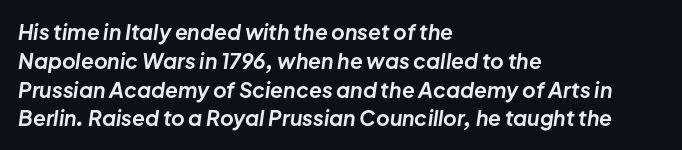
The image shows 21 px bold type, italic (leaning right); set left-aligned, normal line spacing (1.37x), normal letter spacing, not underlined.
